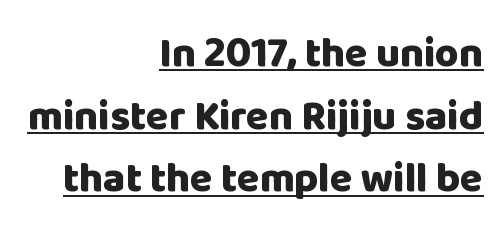
What stands out about the letter spacing? Nothing — it is the standard amount. In terms of weight, the rendering is a true, heavy bold. This is underlined copy, the kind a proofreader might mark for attention. Teacher's note: observe the even right margin — that is flush-right alignment. Serif or sans? Sans — the stroke terminals are bare. If you drew a line through each stem, it would be perfectly vertical.
